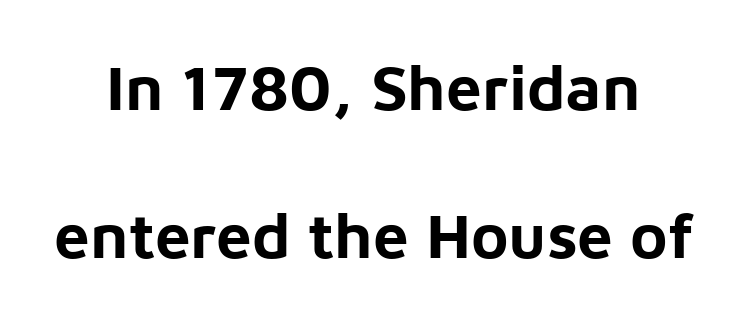
The image shows 64 px bold sans-serif type, upright; set centered, loose line spacing (2.31x), normal letter spacing, not underlined; low stroke contrast and a medium x-height.
